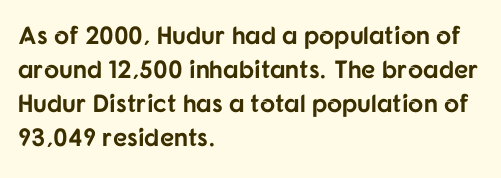
Just letters on the line, the space beneath them empty. No italicization has been applied; the sample stays upright. The rows are spaced the way most documents space them. The glyphs have the mass of a bold cut. Look at the tracking — it's just the regular setting, nothing added. Each line starts at the same left margin while the right side varies.
